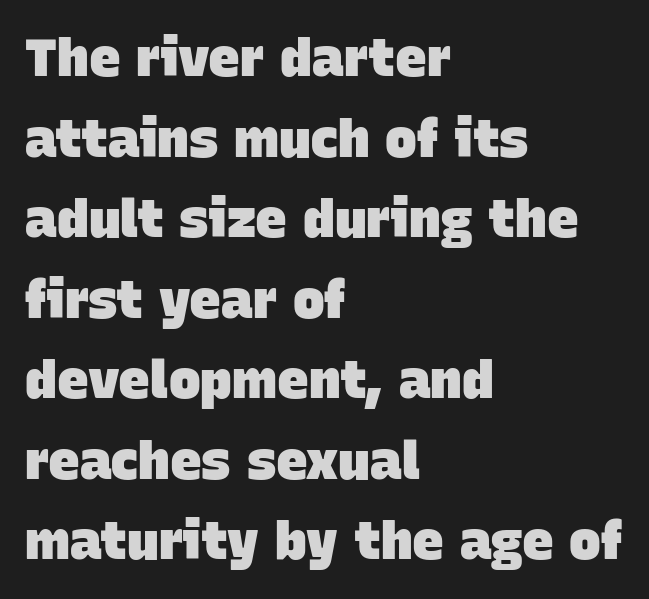
Letter spacing: default. Varying glyph widths throughout — classic text-font behaviour. Note: no serifs on the glyphs. The setting favours the left margin, as ordinary paragraphs usually do.
